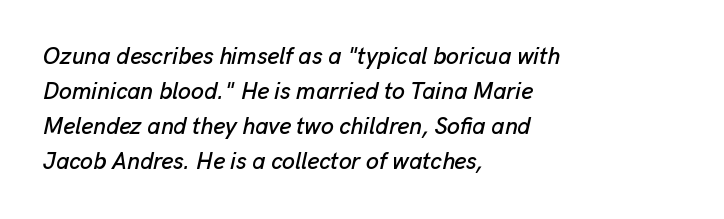
The image shows 23 px text type, italic (leaning right); set left-aligned, normal line spacing (1.52x), normal letter spacing, not underlined.
